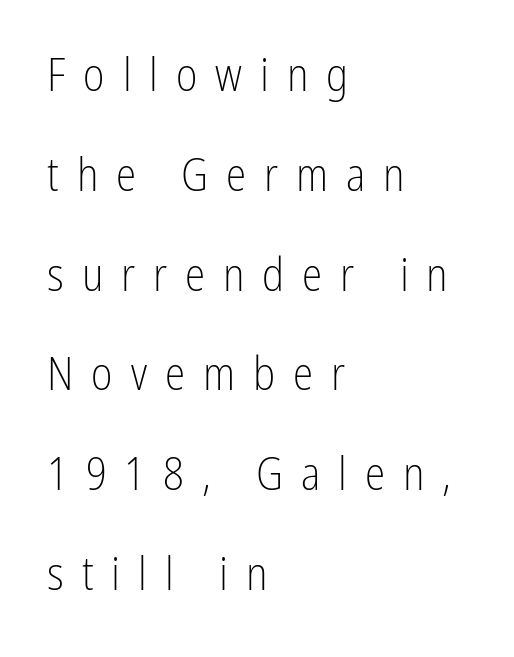
Observe the absence of serifs on each vertical stroke in this sample. This is not heavy type; no bold has been used. Tracking here is generous; glyphs stand well apart from one another. Rendered with straight, roman letterforms. The words here are not underlined. Line starts are locked; line ends wander.
